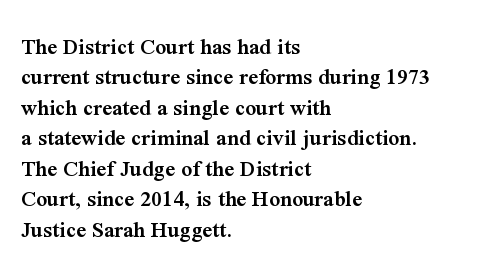
{"italic": "no", "bold": "semi", "underline": "no", "align": "left", "line_spacing": "normal", "line_spacing_ratio": 1.27, "letter_spacing": "normal", "letter_spacing_em": 0.0, "glyph_px": 24}
